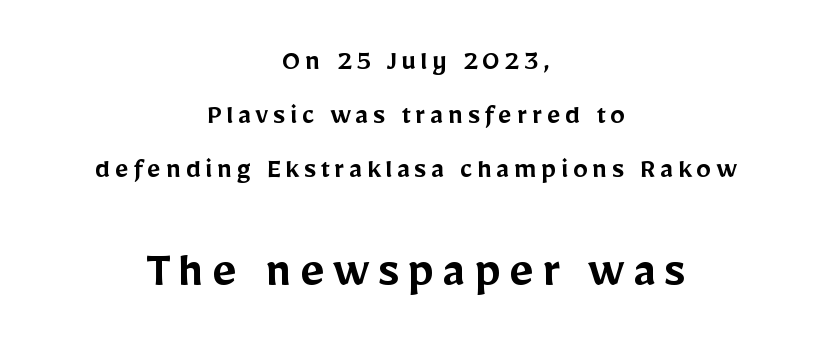
Q: Is the text bold? A: Semi-bold.
Q: Is the text italic (slanted)? A: No, it is upright.
Q: Is the typeface a serif or a sans-serif typeface? A: Sans-serif.
Q: Is the text underlined? A: No.
Q: How is the paragraph aligned? A: Centered.
Q: Which block of text is set in a larger size, the first (top) or the second (bottom)? A: The second (bottom) one.
Q: Width (condensed, normal, or wide)? A: Normal.
Q: Stroke contrast? A: Low.
Q: x-height? A: Medium.
Q: Monospaced? A: No.
